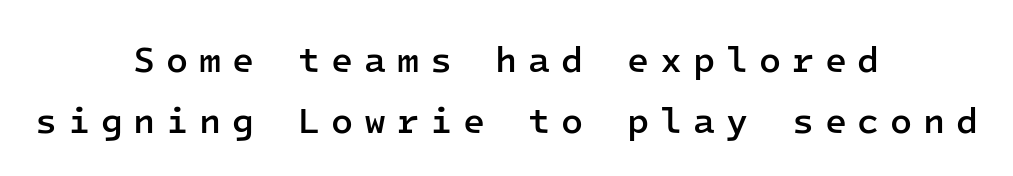
Q: Is the text bold? A: Semi-bold.
Q: Is the text italic (slanted)? A: No, it is upright.
Q: Is the typeface a serif or a sans-serif typeface? A: Sans-serif.
Q: Is the text underlined? A: No.
Q: How is the paragraph aligned? A: Centered.
Q: Is the spacing between letters normal or unusually wide? A: Unusually wide.
Q: Is the spacing between lines tight, normal or loose? A: Normal.
Q: Width (condensed, normal, or wide)? A: Normal.
Q: Stroke contrast? A: Low.
Q: x-height? A: Medium.
Q: Monospaced? A: Yes.
